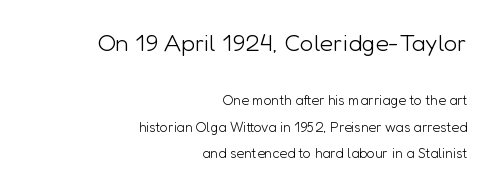
The face used here appears at its bigger size in the upper chunk. The cut favours lightness, reaching ordinary text weight at its darkest. In CSS terms this would be text-align: right. If you drew a line through each stem, it would be perfectly vertical. Spacing between characters is what you'd get straight out of the box. The space directly below the letters is spotless.
